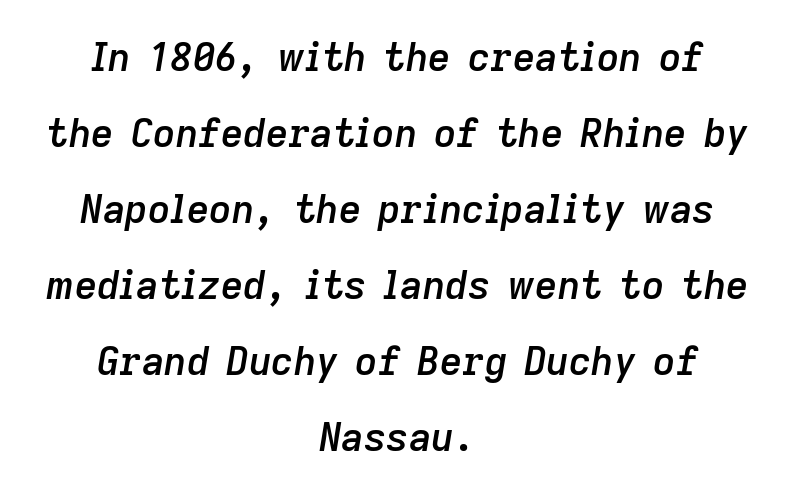
Q: Is the text bold? A: Semi-bold.
Q: Is the text italic (slanted)? A: Yes, it leans right by about 9 degrees.
Q: Is the text underlined? A: No.
Q: How is the paragraph aligned? A: Centered.
Q: Is the spacing between letters normal or unusually wide? A: Normal.
Q: Is the spacing between lines tight, normal or loose? A: Loose.
Q: Width (condensed, normal, or wide)? A: Normal.
Q: Stroke contrast? A: Low.
Q: x-height? A: Medium.
Q: Monospaced? A: No.
